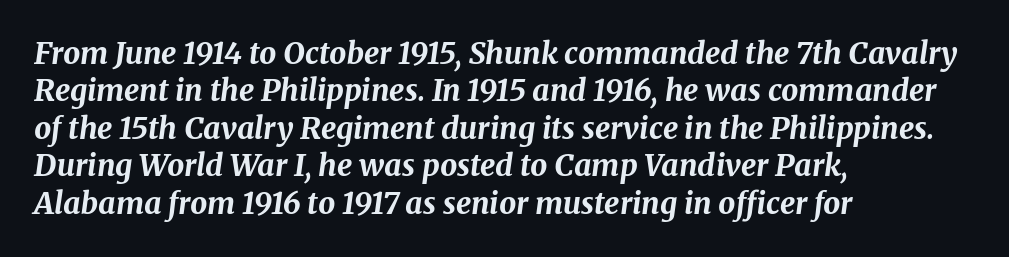
The image shows 30 px bold type, italic (leaning right); set left-aligned, normal line spacing (1.25x), normal letter spacing, not underlined; medium stroke contrast and a medium x-height.
